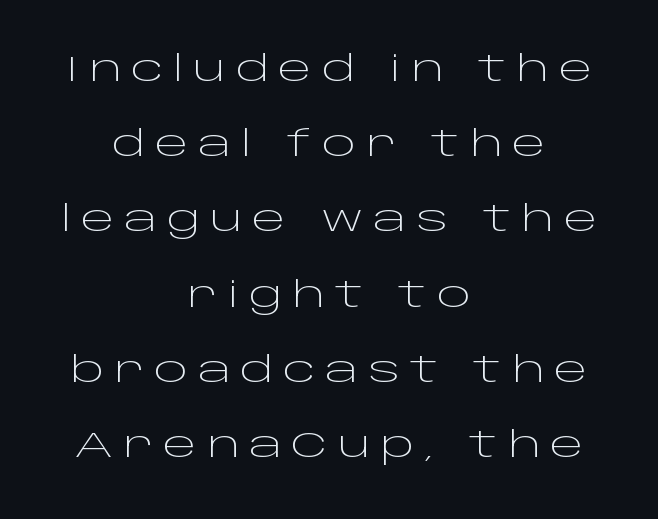
{"serif": "no", "italic": "no", "bold": "no", "weight": "light", "width": "wide", "stroke_contrast": "low", "x_height": "large", "monospaced": "no", "underline": "no", "align": "center", "line_spacing": "loose", "line_spacing_ratio": 2.09, "letter_spacing": "wide", "letter_spacing_em": 0.27, "glyph_px": 36}
